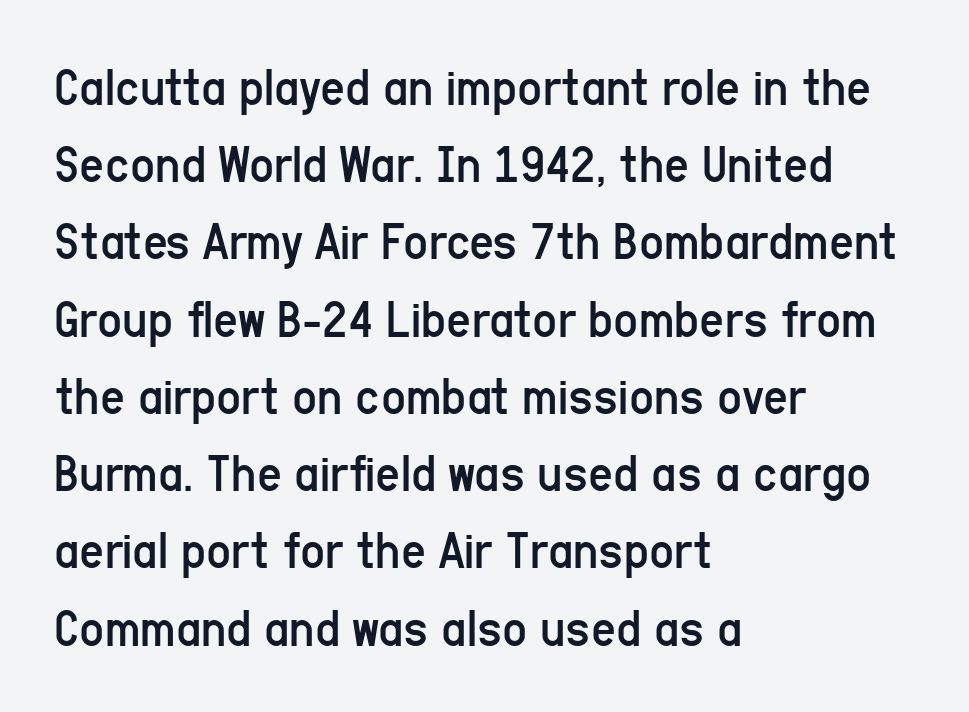
Q: Is the text bold? A: No.
Q: Is the text italic (slanted)? A: No, it is upright.
Q: Is the typeface a serif or a sans-serif typeface? A: Sans-serif.
Q: Is the text underlined? A: No.
Q: How is the paragraph aligned? A: Left-aligned.
Q: Is the spacing between letters normal or unusually wide? A: Normal.
Q: Is the spacing between lines tight, normal or loose? A: Normal.
Q: Width (condensed, normal, or wide)? A: Condensed.
Q: Stroke contrast? A: Low.
Q: x-height? A: Medium.
Q: Monospaced? A: No.
